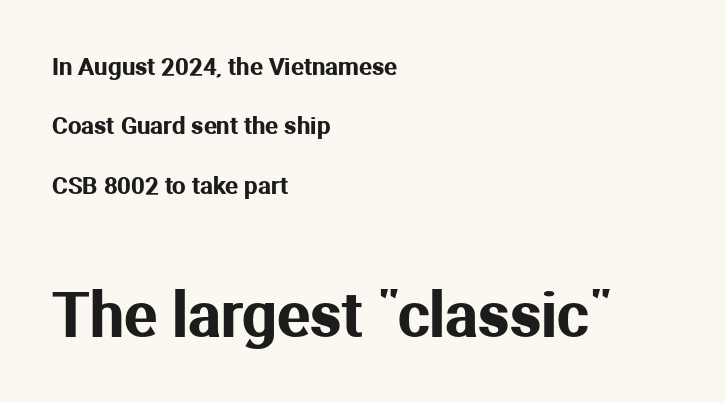
Q: Is the text italic (slanted)? A: No, it is upright.
Q: Is the typeface a serif or a sans-serif typeface? A: Sans-serif.
Q: Is the text underlined? A: No.
Q: How is the paragraph aligned? A: Left-aligned.
Q: Is the spacing between letters normal or unusually wide? A: Normal.
Q: Is the spacing between lines tight, normal or loose? A: Loose.
Q: Which block of text is set in a larger size, the first (top) or the second (bottom)? A: The second (bottom) one.
Q: Width (condensed, normal, or wide)? A: Normal.
Q: Stroke contrast? A: Medium.
Q: x-height? A: Medium.
Q: Monospaced? A: No.
